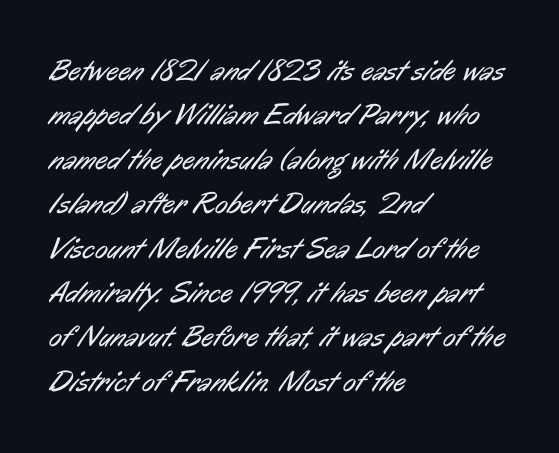
A classic flush-left, rag-right setting is used for this passage. Serifs: no, the terminals of the letterforms are clean. The horizontal fit of the characters is conventional and even. Students, observe: this is what conventionally led text looks like. The strokes carry an ordinary text weight at most. Descenders are the only things crossing below the line.
